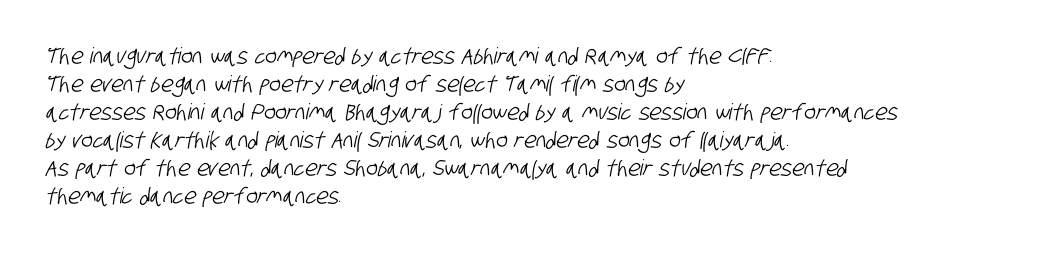
Q: Is the text underlined? A: No.
Q: How is the paragraph aligned? A: Left-aligned.
Q: Is the spacing between letters normal or unusually wide? A: Normal.
Q: Is the spacing between lines tight, normal or loose? A: Normal.
